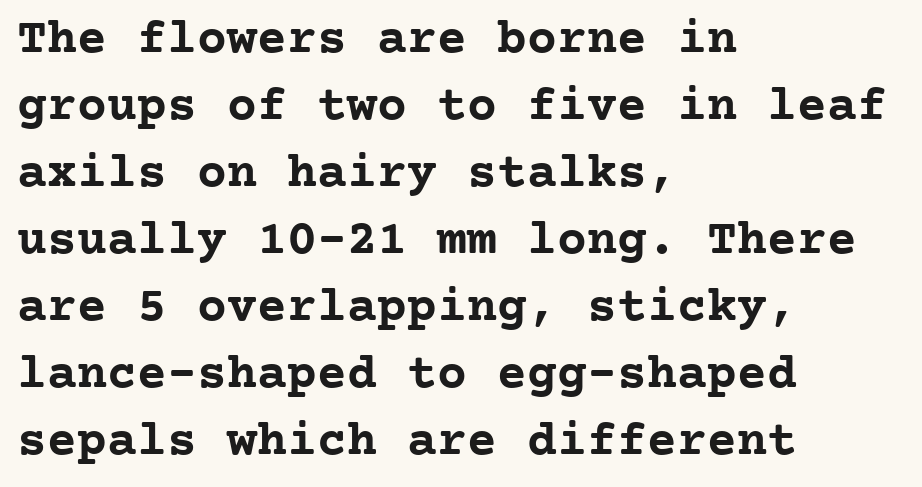
{"serif": "yes", "italic": "no", "bold": "yes", "weight": "semibold", "width": "normal", "stroke_contrast": "low", "x_height": "medium", "monospaced": "yes", "underline": "no", "align": "left", "line_spacing": "normal", "line_spacing_ratio": 1.34, "letter_spacing": "normal", "letter_spacing_em": 0.0, "glyph_px": 50}
